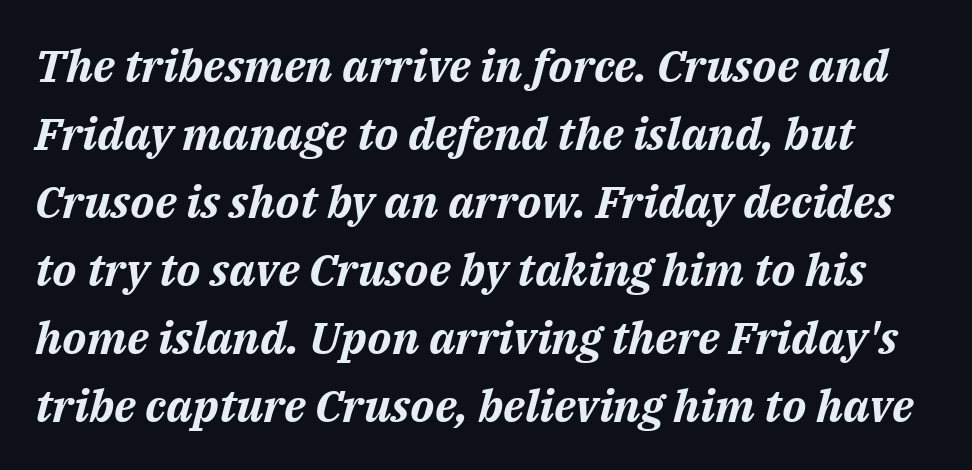
The image shows 45 px bold type, italic (leaning right); set normal line spacing (1.51x), normal letter spacing, not underlined; medium stroke contrast and a medium x-height.
